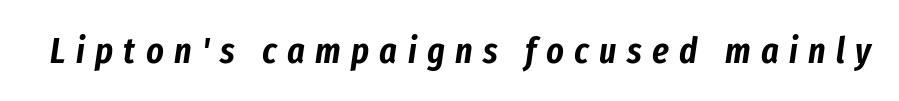
The image shows 37 px condensed type, italic (leaning right); set unusually wide letter spacing (+0.28 em), not underlined; low stroke contrast and a medium x-height.
